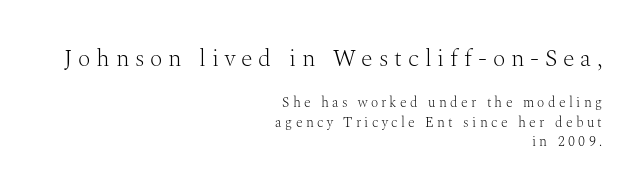
The image shows 24 px text type, upright; set right-aligned, normal line spacing (1.38x), unusually wide letter spacing (+0.24 em), not underlined; the first (top) block is 1.71x larger.
